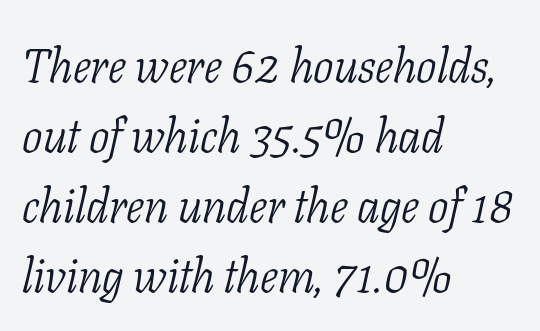
Q: Is the text bold? A: No.
Q: Is the text italic (slanted)? A: Yes, it leans right by about 11 degrees.
Q: Is the typeface a serif or a sans-serif typeface? A: Serif.
Q: Is the text underlined? A: No.
Q: How is the paragraph aligned? A: Left-aligned.
Q: Is the spacing between letters normal or unusually wide? A: Normal.
Q: Is the spacing between lines tight, normal or loose? A: Normal.
Q: Width (condensed, normal, or wide)? A: Condensed.
Q: Stroke contrast? A: Low.
Q: x-height? A: Medium.
Q: Monospaced? A: No.
